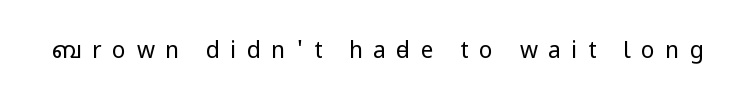
The specimen omits any rule beneath the text block's lines. The letters stand upright; this is a roman face. The cut favours lightness, reaching ordinary text weight at its darkest. The face used here is rendered with a markedly widened letterfit.
